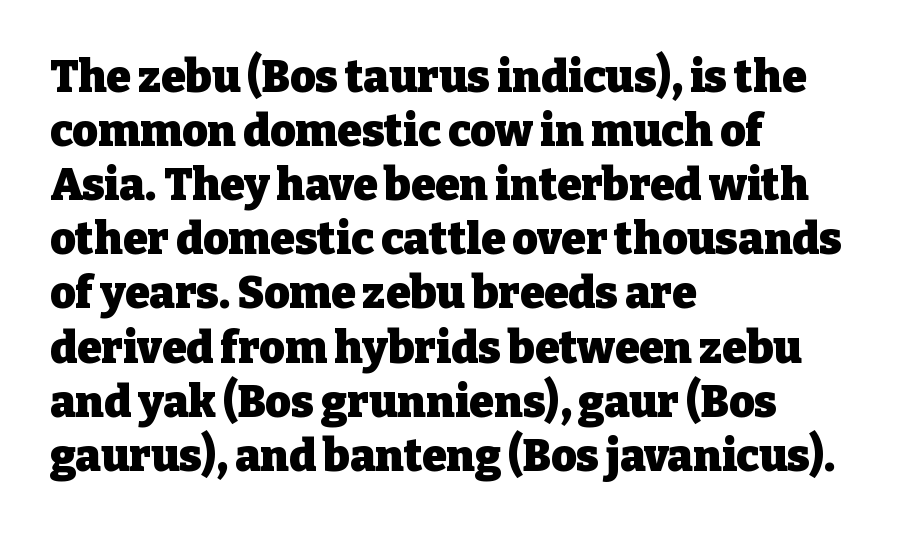
The image shows 44 px heavy serif type, upright; set left-aligned, line spacing 1.23x, normal letter spacing, not underlined; low stroke contrast and a medium x-height.
